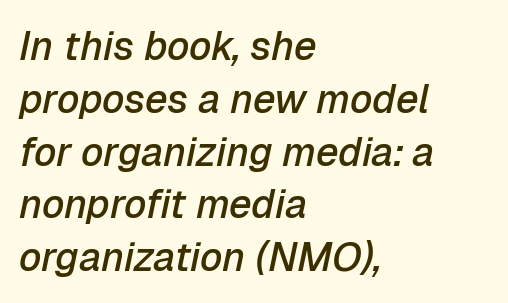
Compared with a centered layout, this one pins lines to the left instead. The rows are spaced the way most documents space them. You could not count columns in this text — the font is proportionally spaced. Underline: absent. The text carries the slant typical of an italic or oblique font. Standard letterfit; no display-style spreading of the glyphs.
